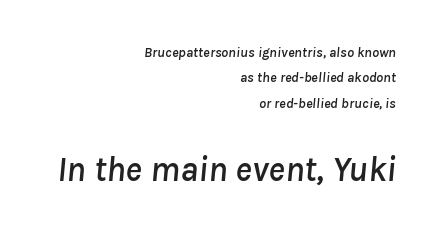
Nobody touched the tracking dial on this one. The gap between lines stays unmarked. Do the characters align in a grid? No, the font is proportional. An italicized treatment has been applied to the whole sample.
